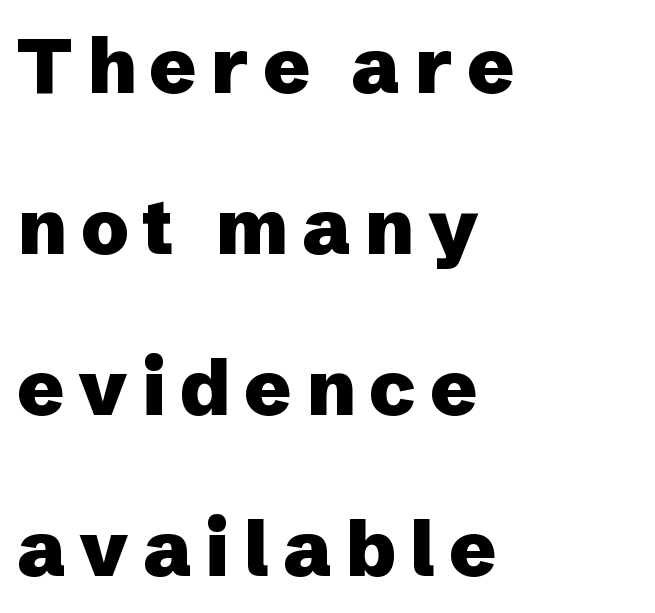
Q: Is the text bold? A: Yes.
Q: Is the text italic (slanted)? A: No, it is upright.
Q: Is the typeface a serif or a sans-serif typeface? A: Sans-serif.
Q: Is the text underlined? A: No.
Q: How is the paragraph aligned? A: Left-aligned.
Q: Is the spacing between lines tight, normal or loose? A: Loose.
Q: Width (condensed, normal, or wide)? A: Normal.
Q: Stroke contrast? A: Low.
Q: x-height? A: Medium.
Q: Monospaced? A: No.
